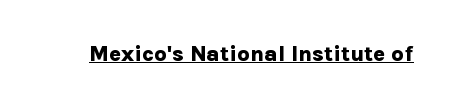
Q: Is the text bold? A: Yes.
Q: Is the text italic (slanted)? A: No, it is upright.
Q: Is the text underlined? A: Yes.
Q: Is the spacing between letters normal or unusually wide? A: Normal.
